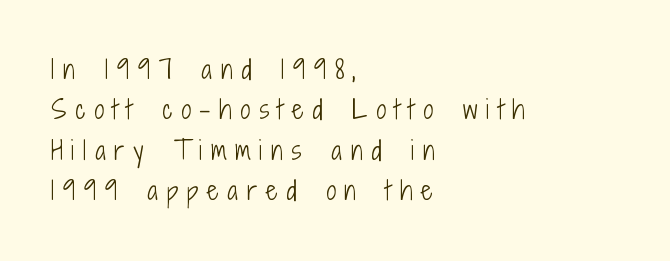
{"italic": "no", "bold": "no", "underline": "no", "align": "left", "line_spacing": "normal", "line_spacing_ratio": 1.62, "letter_spacing": "wide", "letter_spacing_em": 0.35, "glyph_px": 25}
